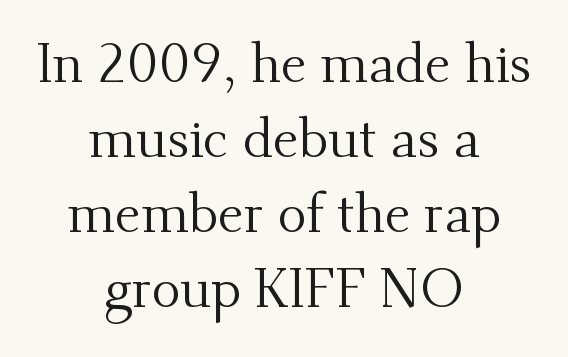
The image shows 54 px regular-weight serif type, upright; set centered, normal line spacing (1.39x), normal letter spacing, not underlined; medium stroke contrast and a small x-height.
